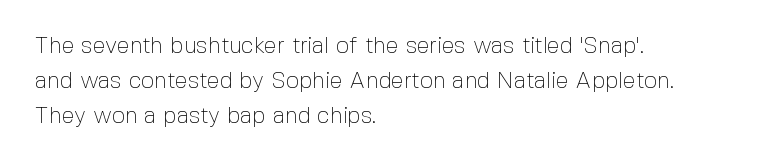
The image shows 23 px text type, upright; set left-aligned, normal line spacing (1.52x), normal letter spacing, not underlined.
